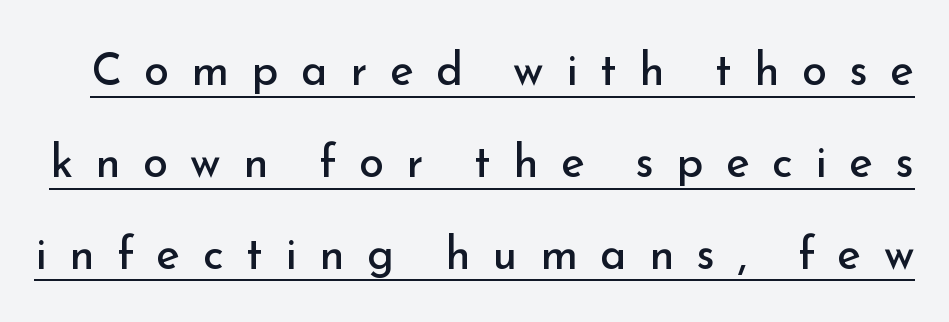
The image shows 45 px regular-weight sans-serif type, upright; set loose line spacing (2.04x), unusually wide letter spacing (+0.5 em), underlined; low stroke contrast and a small x-height.
